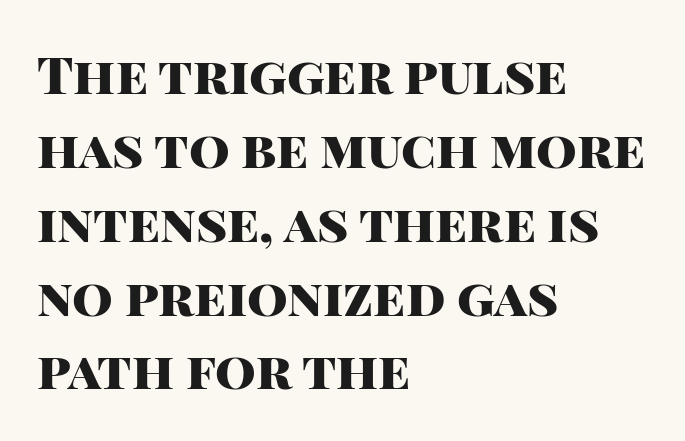
{"serif": "no", "italic": "no", "bold": "yes", "weight": "heavy", "width": "normal", "stroke_contrast": "high", "x_height": "large", "monospaced": "no", "underline": "no", "align": "left", "line_spacing": "normal", "line_spacing_ratio": 1.42, "letter_spacing": "normal", "letter_spacing_em": 0.0, "glyph_px": 52}
